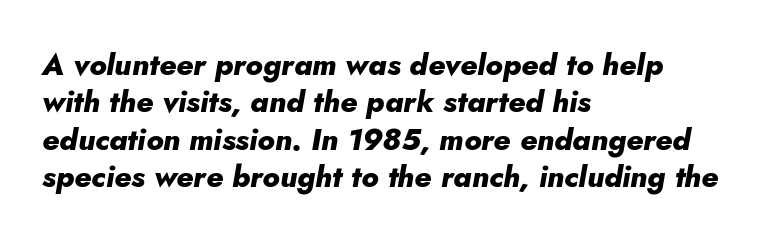
{"italic": "yes", "lean": "right", "slant_degrees": 10, "bold": "yes", "weight": "heavy", "width": "normal", "stroke_contrast": "low", "x_height": "small", "monospaced": "no", "underline": "no", "align": "left", "line_spacing": "normal", "line_spacing_ratio": 1.25, "letter_spacing": "normal", "letter_spacing_em": 0.0, "glyph_px": 30}
